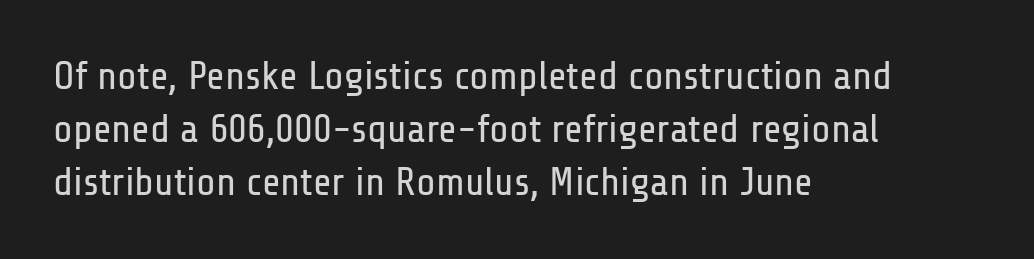
The image shows 40 px regular-weight, condensed sans-serif type, upright; set left-aligned, normal line spacing (1.33x), normal letter spacing, not underlined; low stroke contrast and a medium x-height.
